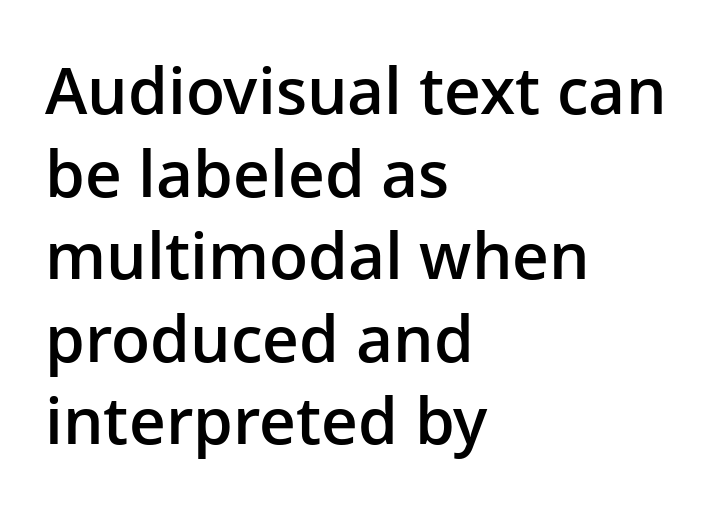
{"serif": "no", "italic": "no", "bold": "semi", "weight": "semibold", "width": "normal", "stroke_contrast": "low", "x_height": "medium", "monospaced": "no", "underline": "no", "align": "left", "line_spacing": "normal", "line_spacing_ratio": 1.29, "letter_spacing": "normal", "letter_spacing_em": 0.0, "glyph_px": 64}
